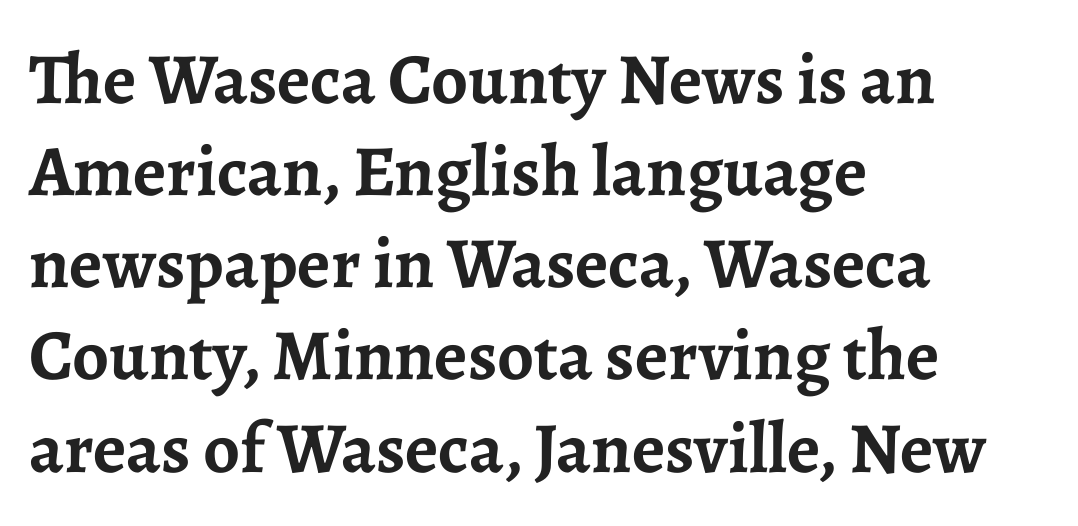
The image shows 72 px semibold serif type, upright; set left-aligned, normal line spacing (1.28x), normal letter spacing, not underlined; low stroke contrast and a medium x-height.
